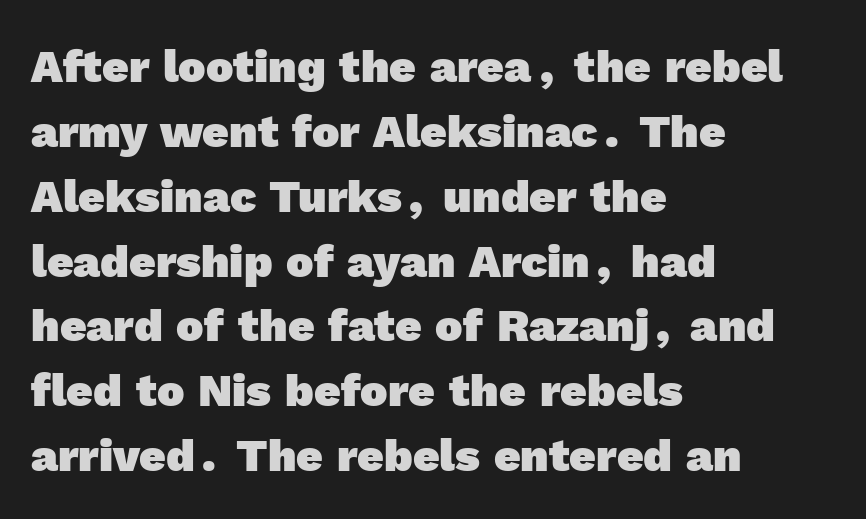
{"serif": "no", "bold": "yes", "weight": "heavy", "width": "normal", "x_height": "medium", "monospaced": "no", "underline": "no", "align": "left", "line_spacing": "normal", "line_spacing_ratio": 1.41, "letter_spacing": "normal", "letter_spacing_em": 0.0, "glyph_px": 46}
